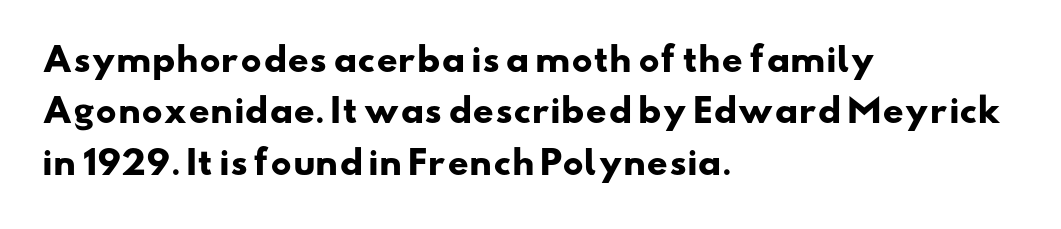
{"serif": "no", "bold": "yes", "weight": "heavy", "width": "wide", "stroke_contrast": "low", "x_height": "small", "monospaced": "no", "underline": "no", "align": "left", "line_spacing": "normal", "line_spacing_ratio": 1.56, "letter_spacing": "normal", "letter_spacing_em": 0.0, "glyph_px": 33}
